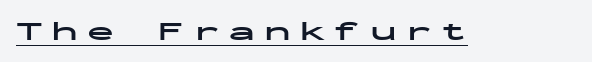
{"italic": "no", "bold": "yes", "underline": "yes", "letter_spacing": "wide", "letter_spacing_em": 0.31, "glyph_px": 27}
